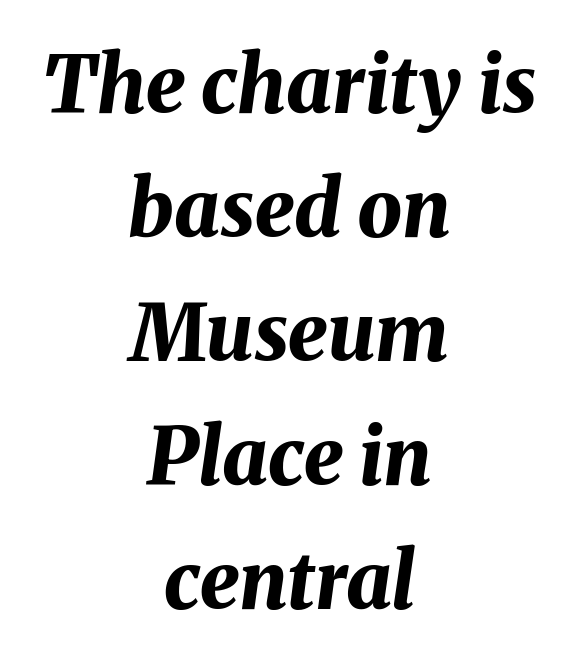
The image shows 79 px bold type, italic (leaning right); set centered, normal line spacing (1.57x), normal letter spacing, not underlined; medium stroke contrast and a medium x-height.
